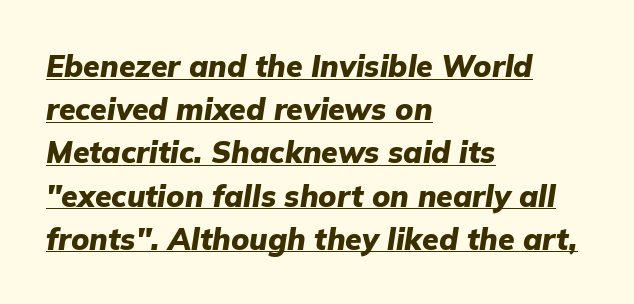
Q: Is the text bold? A: Yes.
Q: Is the text italic (slanted)? A: Yes, it leans right by about 9 degrees.
Q: Is the text underlined? A: Yes.
Q: How is the paragraph aligned? A: Left-aligned.
Q: Is the spacing between letters normal or unusually wide? A: Normal.
Q: Is the spacing between lines tight, normal or loose? A: Normal.
Q: Width (condensed, normal, or wide)? A: Normal.
Q: Stroke contrast? A: Low.
Q: x-height? A: Medium.
Q: Monospaced? A: No.
